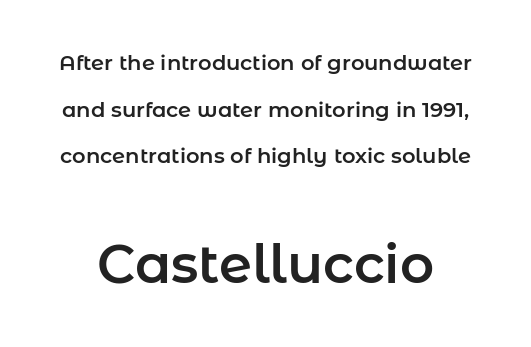
{"serif": "no", "italic": "no", "width": "normal", "stroke_contrast": "low", "x_height": "medium", "monospaced": "no", "underline": "no", "line_spacing": "loose", "line_spacing_ratio": 2.22, "letter_spacing": "normal", "letter_spacing_em": 0.0, "larger_block": "second", "size_ratio": 2.52, "glyph_px": 53}
